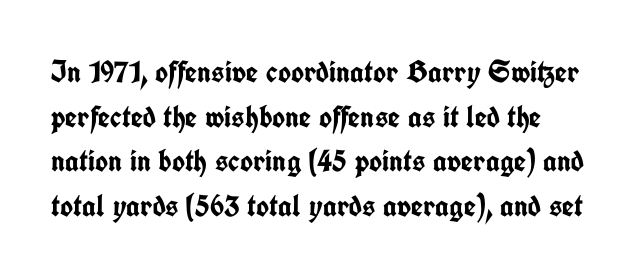
{"serif": "no", "italic": "no", "bold": "yes", "weight": "semibold", "width": "condensed", "stroke_contrast": "low", "x_height": "medium", "monospaced": "no", "underline": "no", "line_spacing": "normal", "line_spacing_ratio": 1.44, "letter_spacing": "normal", "letter_spacing_em": 0.0, "glyph_px": 31}
